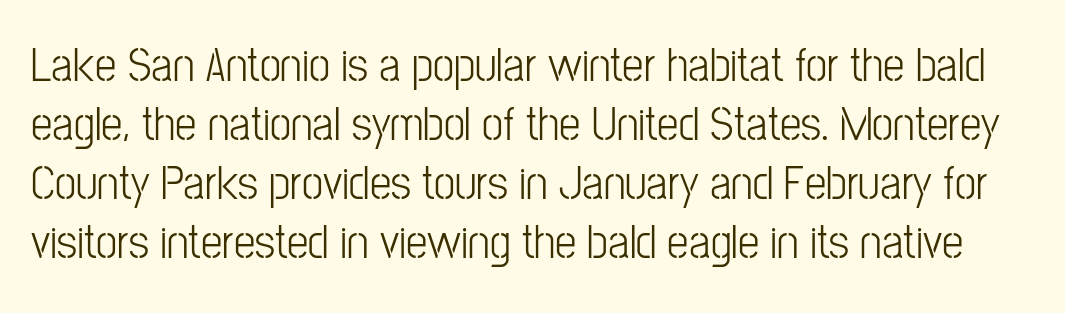
{"serif": "no", "italic": "no", "bold": "no", "weight": "light", "width": "condensed", "stroke_contrast": "low", "x_height": "medium", "monospaced": "no", "underline": "no", "line_spacing_ratio": 1.23, "letter_spacing": "normal", "letter_spacing_em": 0.0, "glyph_px": 48}
